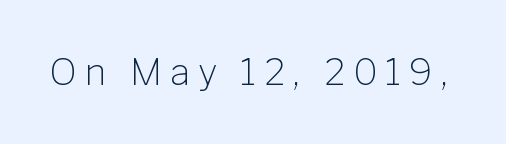
The image shows 37 px light sans-serif type, upright; set unusually wide letter spacing (+0.21 em), not underlined; low stroke contrast and a medium x-height.
